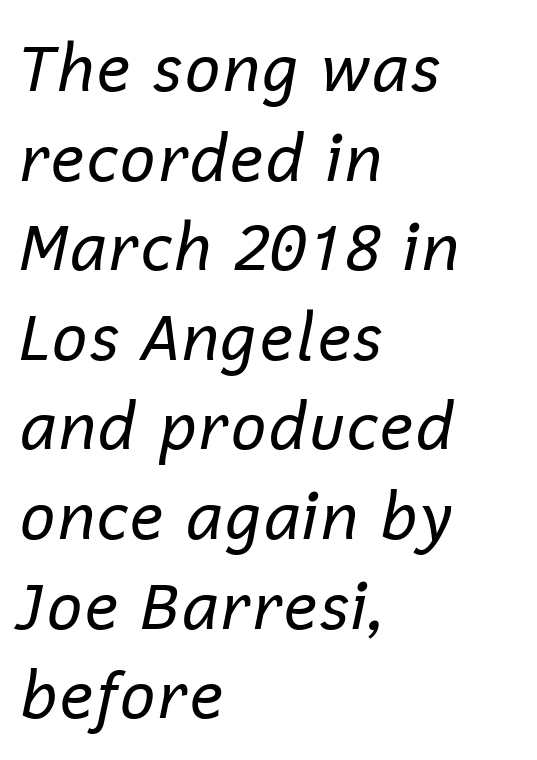
The image shows 64 px regular-weight type, italic (leaning right); set left-aligned, normal line spacing (1.4x), normal letter spacing, not underlined; low stroke contrast and a medium x-height.
